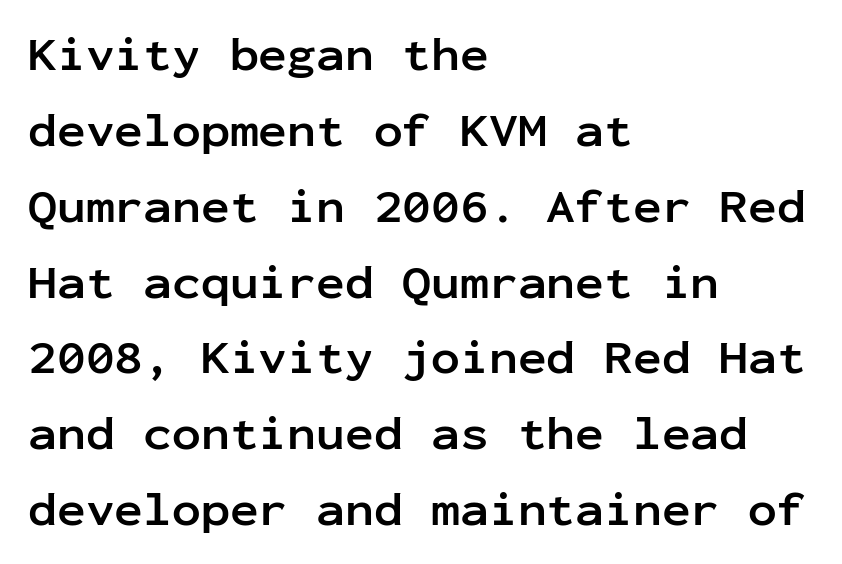
Q: Is the text bold? A: Yes.
Q: Is the text italic (slanted)? A: No, it is upright.
Q: Is the typeface a serif or a sans-serif typeface? A: Sans-serif.
Q: Is the text underlined? A: No.
Q: How is the paragraph aligned? A: Left-aligned.
Q: Is the spacing between letters normal or unusually wide? A: Normal.
Q: Is the spacing between lines tight, normal or loose? A: Normal.
Q: Width (condensed, normal, or wide)? A: Normal.
Q: Stroke contrast? A: Low.
Q: x-height? A: Medium.
Q: Monospaced? A: Yes.
